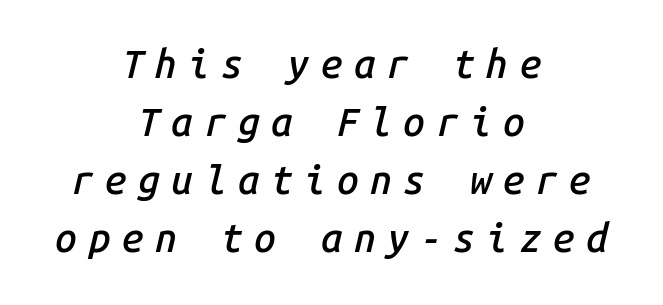
Q: Is the text bold? A: Semi-bold.
Q: Is the text italic (slanted)? A: Yes, it leans right by about 14 degrees.
Q: Is the text underlined? A: No.
Q: How is the paragraph aligned? A: Centered.
Q: Is the spacing between letters normal or unusually wide? A: Unusually wide.
Q: Is the spacing between lines tight, normal or loose? A: Normal.
Q: Width (condensed, normal, or wide)? A: Normal.
Q: Stroke contrast? A: Low.
Q: x-height? A: Medium.
Q: Monospaced? A: Yes.
